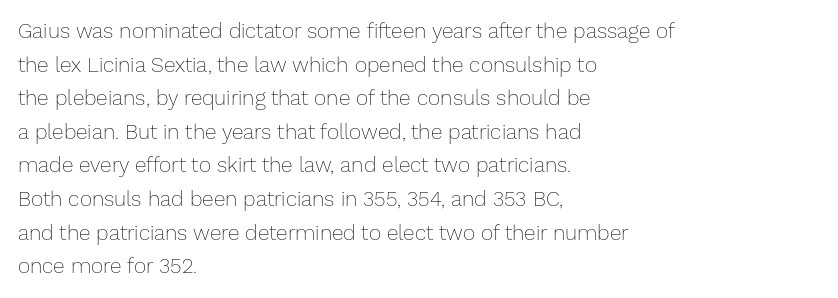
Q: Is the text bold? A: No.
Q: Is the text italic (slanted)? A: No, it is upright.
Q: Is the text underlined? A: No.
Q: How is the paragraph aligned? A: Left-aligned.
Q: Is the spacing between letters normal or unusually wide? A: Normal.
Q: Is the spacing between lines tight, normal or loose? A: Normal.
